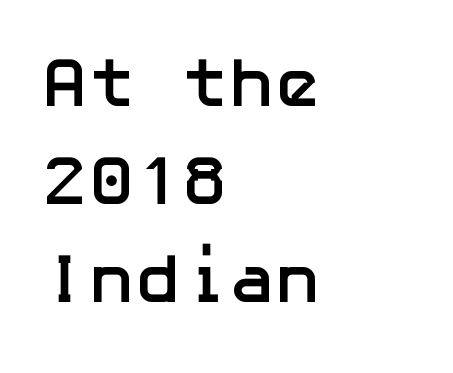
Q: Is the text bold? A: Yes.
Q: Is the text italic (slanted)? A: No, it is upright.
Q: Is the typeface a serif or a sans-serif typeface? A: Sans-serif.
Q: Is the text underlined? A: No.
Q: How is the paragraph aligned? A: Left-aligned.
Q: Is the spacing between letters normal or unusually wide? A: Normal.
Q: Is the spacing between lines tight, normal or loose? A: Normal.
Q: Width (condensed, normal, or wide)? A: Normal.
Q: Stroke contrast? A: Low.
Q: x-height? A: Medium.
